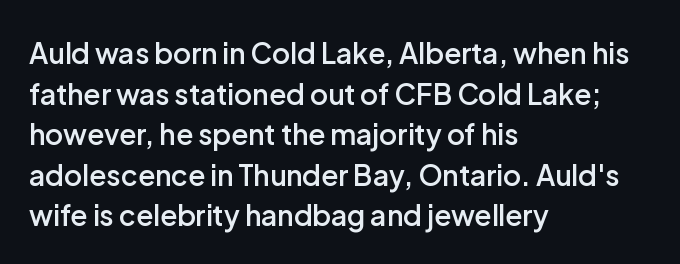
Any mark beneath the type? The region is blank. The rows are spaced the way most documents space them. Unlike a traditional serif, this face leaves its strokes unadorned. A typesetter would call this proportional, since set widths differ per character. The lines are quadded left. A somewhat darkened texture: the type is semibold rather than bold.
